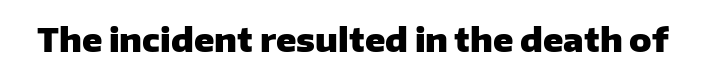
The image shows 33 px heavy sans-serif type, upright; set normal letter spacing, not underlined; low stroke contrast and a medium x-height.
